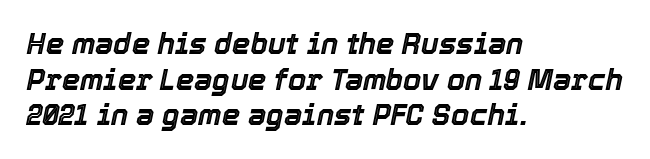
The image shows 29 px text type, italic (leaning right); set left-aligned, line spacing 1.23x, normal letter spacing, not underlined; a medium x-height.
